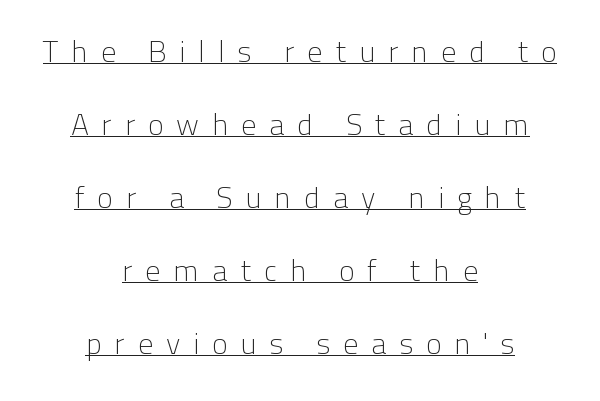
The image shows 30 px light sans-serif type, upright; set centered, loose line spacing (2.43x), unusually wide letter spacing (+0.42 em), underlined; low stroke contrast and a medium x-height.
